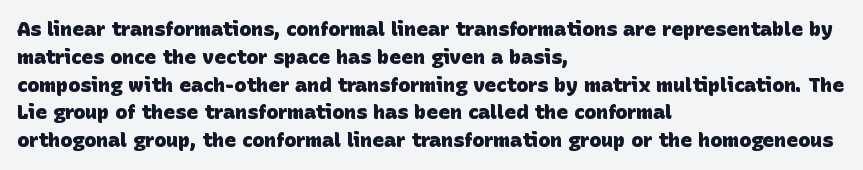
The image shows 20 px bold type; set left-aligned, normal line spacing (1.39x), normal letter spacing, not underlined.
